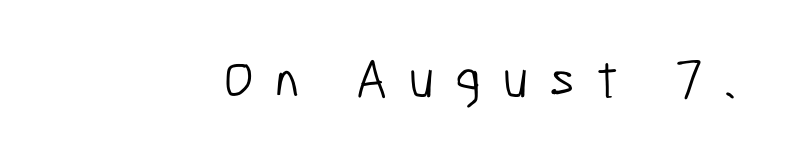
The image shows 54 px light, condensed sans-serif type; set right-aligned, unusually wide letter spacing (+0.39 em), not underlined; low stroke contrast and a medium x-height.
